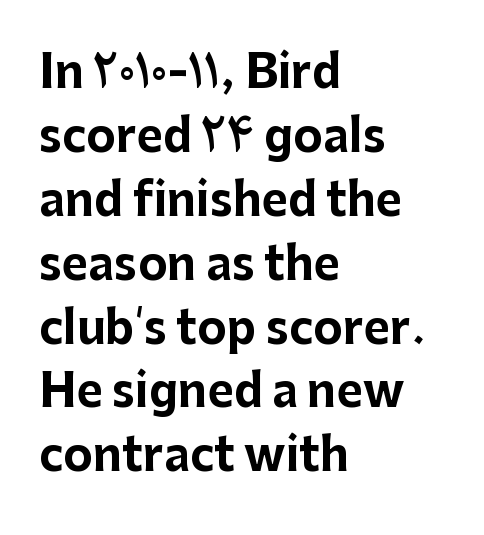
Q: Is the text bold? A: Yes.
Q: Is the text italic (slanted)? A: No, it is upright.
Q: Is the typeface a serif or a sans-serif typeface? A: Sans-serif.
Q: Is the text underlined? A: No.
Q: How is the paragraph aligned? A: Left-aligned.
Q: Is the spacing between letters normal or unusually wide? A: Normal.
Q: Is the spacing between lines tight, normal or loose? A: Normal.
Q: Width (condensed, normal, or wide)? A: Normal.
Q: Stroke contrast? A: Low.
Q: x-height? A: Medium.
Q: Monospaced? A: No.
